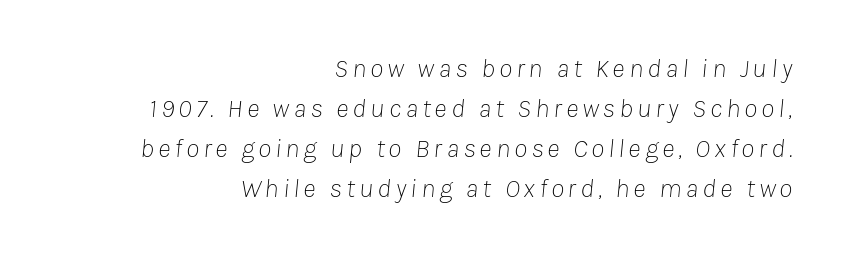
The image shows 27 px text type, italic (leaning right); set right-aligned, normal line spacing (1.48x), not underlined.
